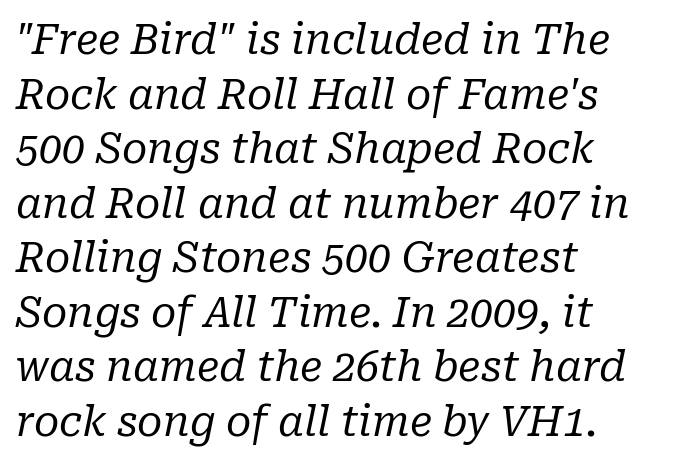
The image shows 41 px regular-weight serif type, italic (leaning right); set left-aligned, normal line spacing (1.33x), normal letter spacing, not underlined; low stroke contrast and a medium x-height.
